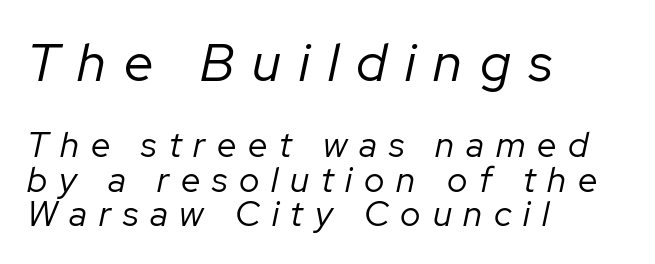
Q: Is the text bold? A: No.
Q: Is the text italic (slanted)? A: Yes, it leans right by about 12 degrees.
Q: Is the text underlined? A: No.
Q: How is the paragraph aligned? A: Left-aligned.
Q: Is the spacing between letters normal or unusually wide? A: Unusually wide.
Q: Is the spacing between lines tight, normal or loose? A: Tight.
Q: Which block of text is set in a larger size, the first (top) or the second (bottom)? A: The first (top) one.
Q: Width (condensed, normal, or wide)? A: Normal.
Q: Stroke contrast? A: Low.
Q: x-height? A: Medium.
Q: Monospaced? A: No.
